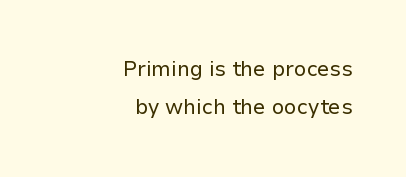
A flush-right, rag-left setting is used for this passage. The zone under the glyphs is completely vacant. The font's upright variant was chosen for this text. The cut favours lightness, reaching ordinary text weight at its darkest. Each word holds together tightly as a unit, with standard inter-letter gaps.
